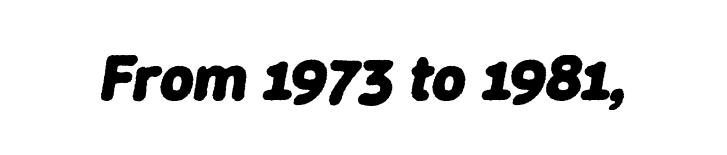
Does the weight exceed regular? Yes, all the way to bold. The line texture is even and compact thanks to regular tracking. These lines are rendered in a variable-pitch font. Only glyphs here, with clear space below each row.
